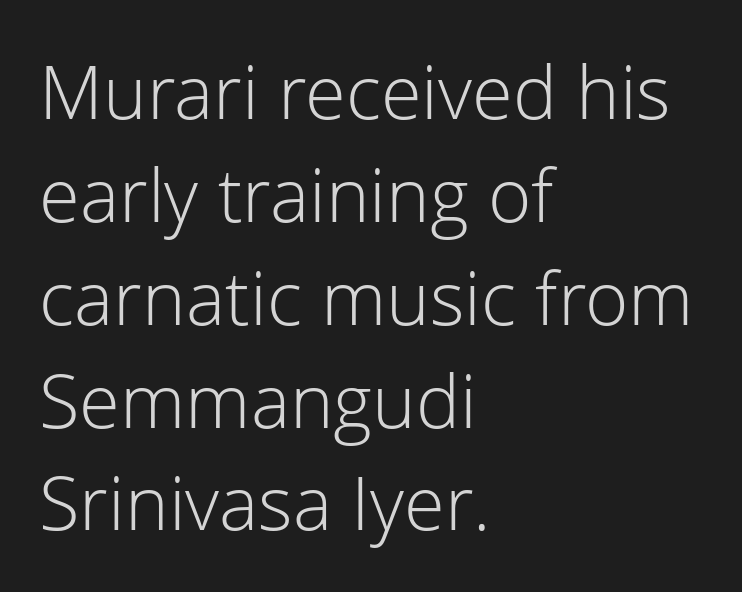
Character widths vary here, with narrow letters taking less room than wide ones. Nope, not italic — everything's standing straight. Examine the stroke ends and you'll find no serifs. The passage shown is not underscored anywhere. These lines are set flush left with a ragged right edge.
